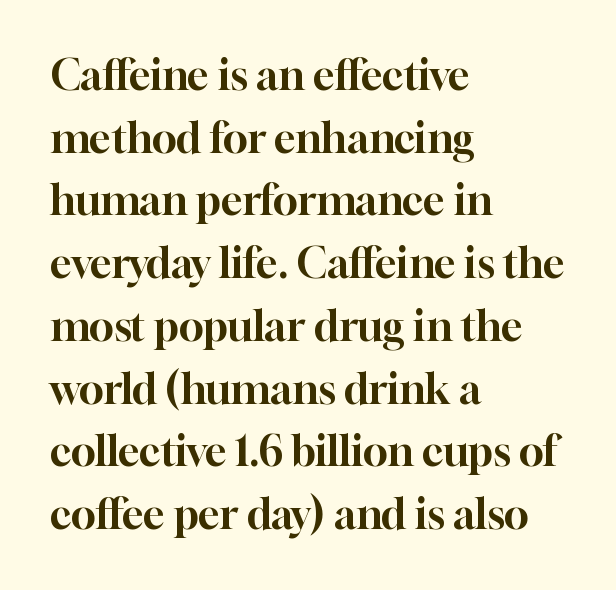
{"serif": "yes", "italic": "no", "width": "normal", "stroke_contrast": "high", "x_height": "medium", "monospaced": "no", "underline": "no", "align": "left", "line_spacing": "normal", "line_spacing_ratio": 1.53, "letter_spacing": "normal", "letter_spacing_em": 0.0, "glyph_px": 41}
